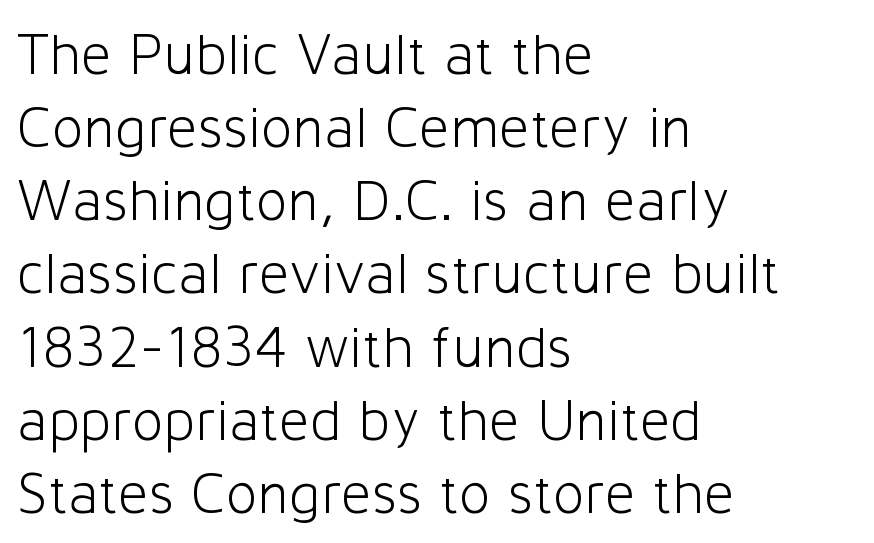
Q: Is the text bold? A: No.
Q: Is the text italic (slanted)? A: No, it is upright.
Q: Is the typeface a serif or a sans-serif typeface? A: Sans-serif.
Q: Is the text underlined? A: No.
Q: How is the paragraph aligned? A: Left-aligned.
Q: Is the spacing between letters normal or unusually wide? A: Normal.
Q: Width (condensed, normal, or wide)? A: Normal.
Q: Stroke contrast? A: Low.
Q: x-height? A: Medium.
Q: Monospaced? A: No.
